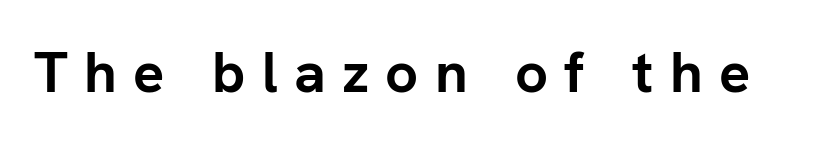
Q: Is the text bold? A: Yes.
Q: Is the text italic (slanted)? A: No, it is upright.
Q: Is the typeface a serif or a sans-serif typeface? A: Sans-serif.
Q: Is the text underlined? A: No.
Q: Is the spacing between letters normal or unusually wide? A: Unusually wide.
Q: Width (condensed, normal, or wide)? A: Normal.
Q: Stroke contrast? A: Low.
Q: x-height? A: Medium.
Q: Monospaced? A: No.
